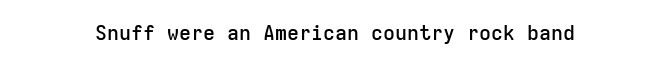
{"italic": "no", "bold": "semi", "underline": "no", "letter_spacing": "normal", "letter_spacing_em": 0.0, "glyph_px": 20}
